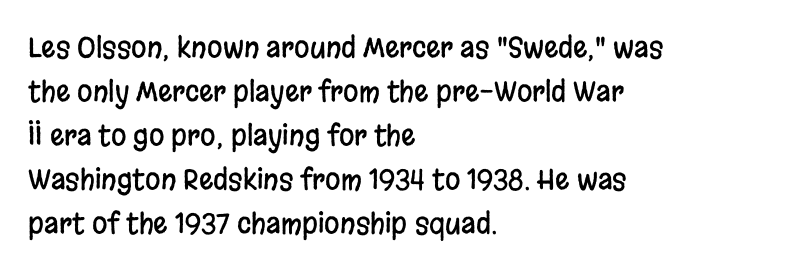
Here the glyphs are tracked normally, forming tight word shapes. Nope, not italic — everything's standing straight. Are there feet on the stems? There aren't — it's a sans. Proportional: the letters do not fall into vertical columns. A bare baseline throughout the passage. Notice how descenders clear the ascenders below comfortably — that's standard leading.
